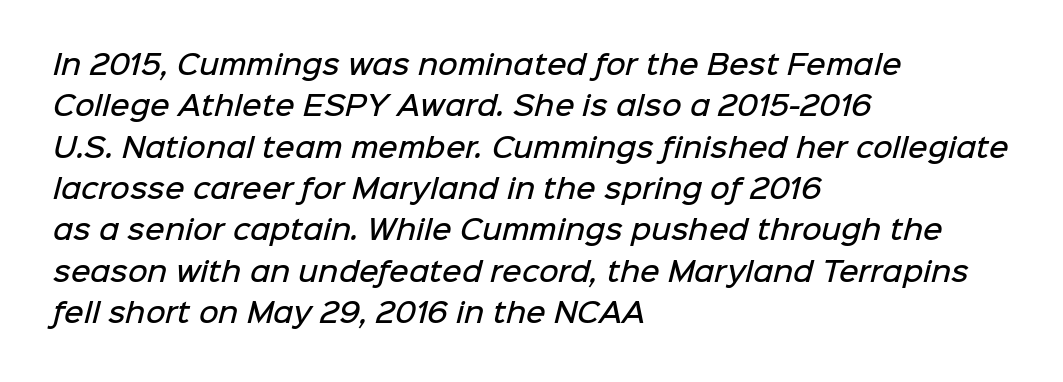
The image shows 27 px text type; set left-aligned, normal line spacing (1.53x), normal letter spacing, not underlined.
